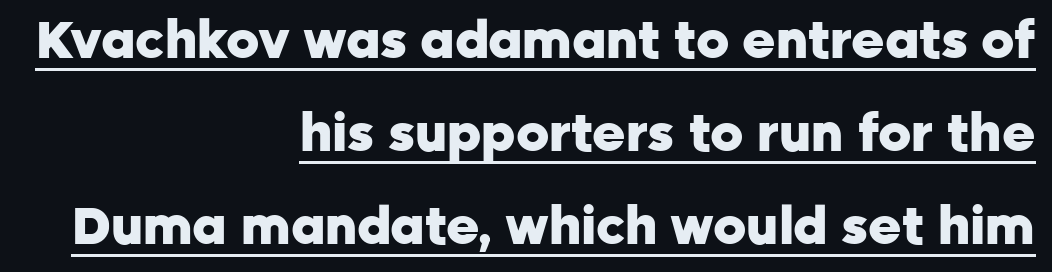
These lines carry a lot of weight — the face is fully bold. Do the characters align in a grid? No, the font is proportional. The letters sit at their default tracking, neither squeezed nor spread. Is this a sans? Yes — the strokes have no serifs. Students, observe the line beneath the letters — that is underlining.
